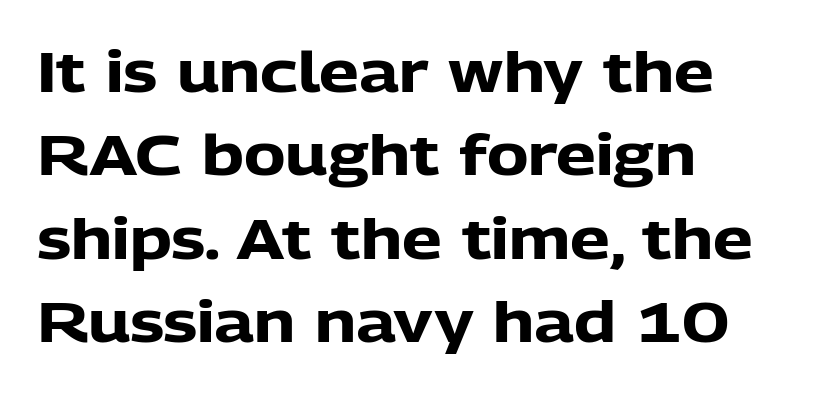
Classification — sans serif. This rendering leaves character spacing at its baseline value. Nope, not italic — everything's standing straight. Line starts are locked; line ends wander. Glance below the letters and you will spot only blank space. Does the leading feel generous? No, just average.
